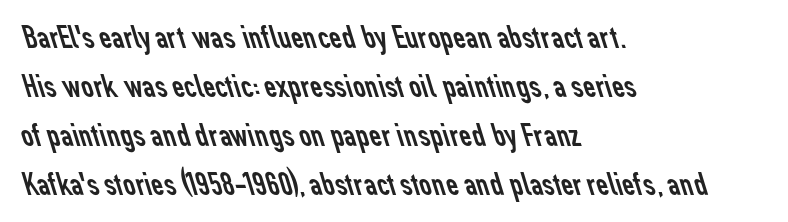
Q: Is the text bold? A: No.
Q: Is the typeface a serif or a sans-serif typeface? A: Sans-serif.
Q: Is the text underlined? A: No.
Q: How is the paragraph aligned? A: Left-aligned.
Q: Is the spacing between letters normal or unusually wide? A: Normal.
Q: Is the spacing between lines tight, normal or loose? A: Normal.
Q: Width (condensed, normal, or wide)? A: Normal.
Q: Stroke contrast? A: Low.
Q: x-height? A: Medium.
Q: Monospaced? A: No.
